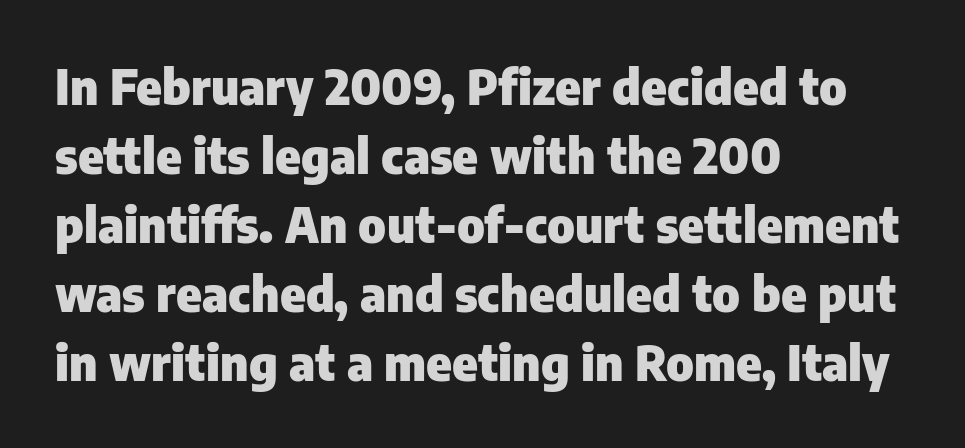
Strong, thick strokes mark this as bold type. Horizontally, the lines are justified to the leading edge only. Note the varied advance widths — an 'i' is clearly narrower than an 'm'. Standard letterfit; no display-style spreading of the glyphs. The line-height multiplier appears to be the usual default.
